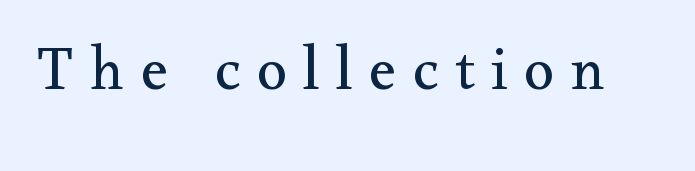
The type family on display is of the serif kind. Counters stay open thanks to moderate or lighter strokes. Spacing between characters has been opened up far beyond the box default. Think of a printed novel: that variable character pitch is what you see here.
